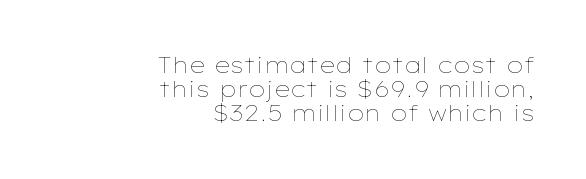
{"italic": "no", "bold": "no", "underline": "no", "align": "right", "line_spacing": "tight", "line_spacing_ratio": 1.1, "letter_spacing": "normal", "letter_spacing_em": 0.0, "glyph_px": 22}
